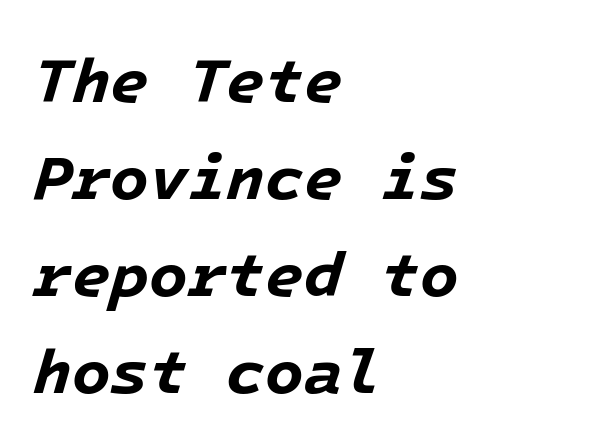
Quick note: italic. This sample is left-justified, so line endings fall wherever the words run out. The rendering uses a bold face; every stroke is thick and dark. The gaps between neighbouring characters are ordinary and unremarkable. One glance says typical: line gaps are just what's usual.
